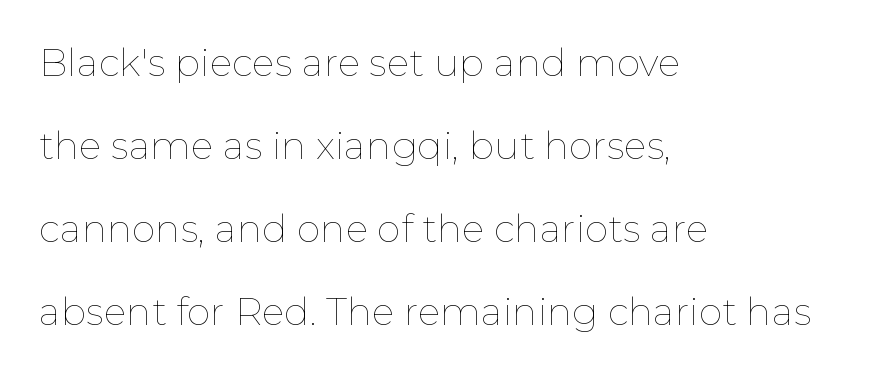
How would I describe the line gaps? Wide and relaxed. Words float on clear page, feet unadorned. Style check: upright. Unbolded letterforms with no extra heft.
